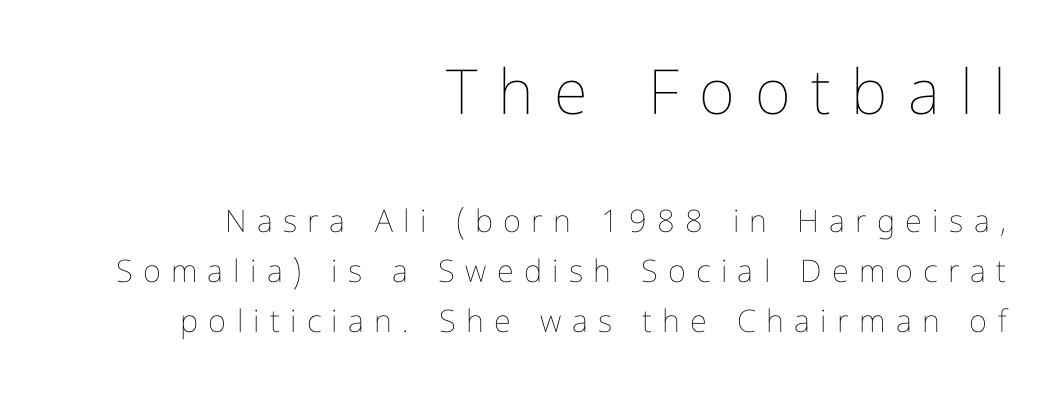
{"italic": "no", "bold": "no", "weight": "thin", "width": "condensed", "stroke_contrast": "low", "x_height": "medium", "monospaced": "no", "underline": "no", "align": "right", "line_spacing": "normal", "line_spacing_ratio": 1.61, "letter_spacing": "wide", "letter_spacing_em": 0.33, "larger_block": "first", "size_ratio": 2.0, "glyph_px": 62}
